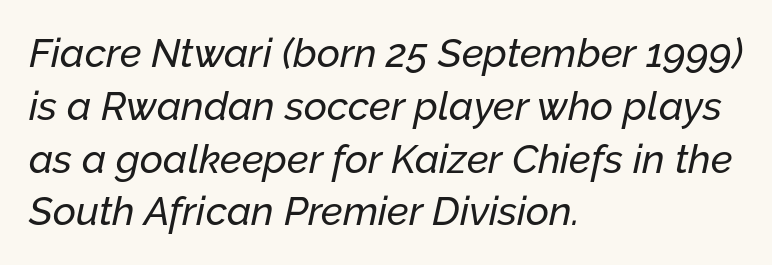
{"italic": "yes", "lean": "right", "slant_degrees": 12, "width": "normal", "stroke_contrast": "low", "x_height": "medium", "monospaced": "no", "underline": "no", "align": "left", "line_spacing": "normal", "line_spacing_ratio": 1.32, "letter_spacing": "normal", "letter_spacing_em": 0.0, "glyph_px": 40}
